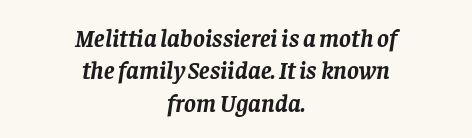
The image shows 25 px bold type, italic (leaning right); set centered, normal line spacing (1.3x), normal letter spacing, not underlined.
